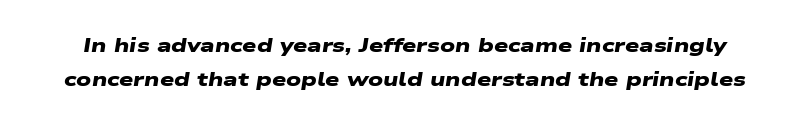
The image shows 20 px bold type; set line spacing 1.72x, normal letter spacing, not underlined.
